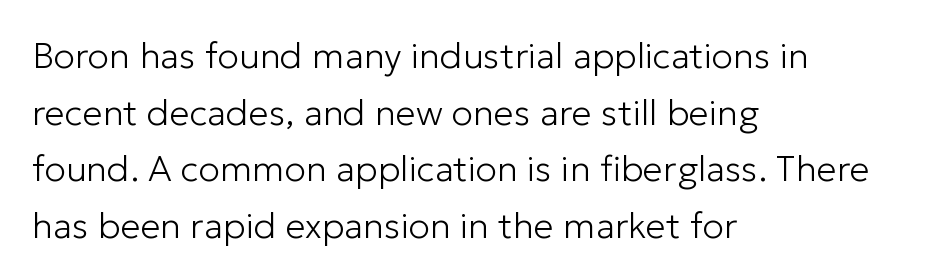
The image shows 36 px light sans-serif type, upright; set left-aligned, normal line spacing (1.57x), normal letter spacing, not underlined; low stroke contrast and a medium x-height.
